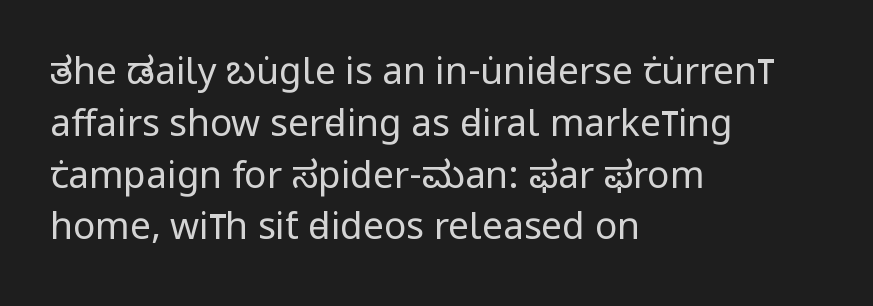
A student would call this left alignment; a typographer would say flush left, rag right. You can tell it's not italic because the verticals are truly vertical. The passage shown is not bold in any degree. The face used here is proportionally spaced, like ordinary book or web type. The characters display no serif detailing; their extremities are plain. The line texture is even and compact thanks to regular tracking.
